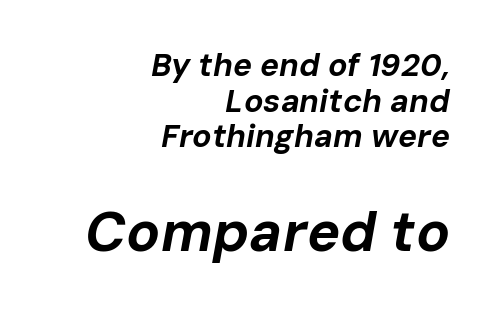
The specimen reads as italic at a glance. Right-aligned paragraph, ragged on the left. The passage shown begins with its smaller block and ends with its larger one. Its strokes are broad and dark, the hallmark of bold type. The passage shown has conventional tracking throughout. A typesetter would call this proportional, since set widths differ per character.
